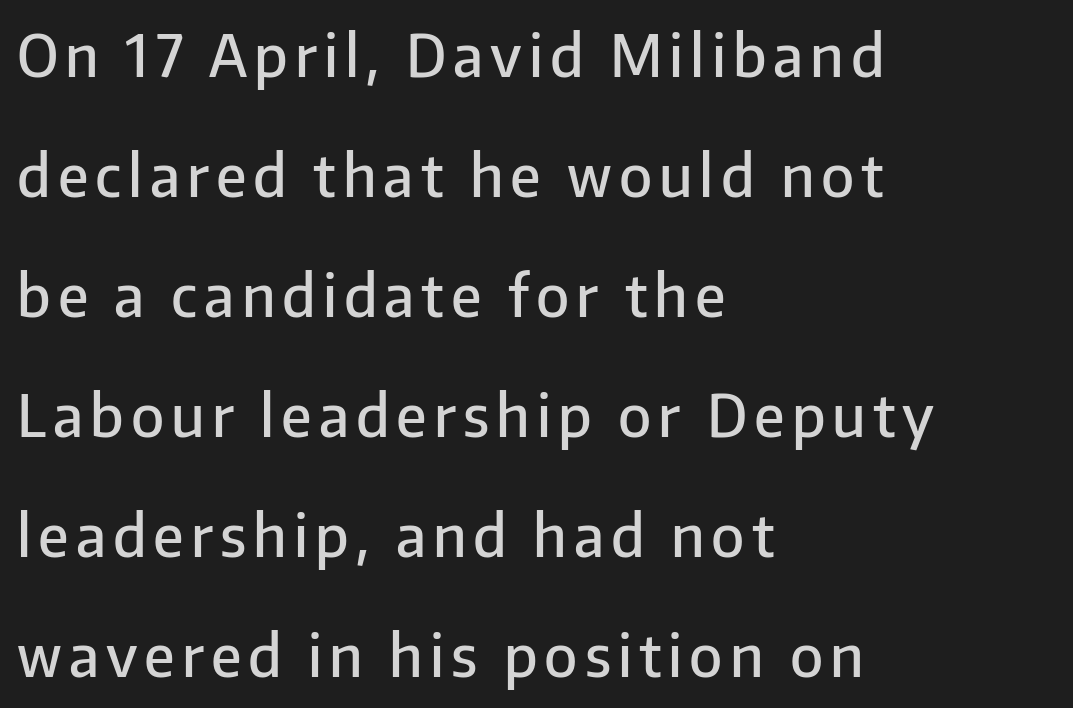
Q: Is the text bold? A: Semi-bold.
Q: Is the text italic (slanted)? A: No, it is upright.
Q: Is the typeface a serif or a sans-serif typeface? A: Sans-serif.
Q: Is the text underlined? A: No.
Q: How is the paragraph aligned? A: Left-aligned.
Q: Is the spacing between lines tight, normal or loose? A: Loose.
Q: Width (condensed, normal, or wide)? A: Normal.
Q: Stroke contrast? A: Low.
Q: x-height? A: Medium.
Q: Monospaced? A: No.
